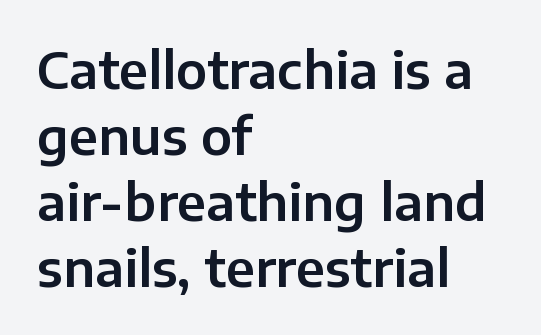
The image shows 50 px sans-serif type, upright; set left-aligned, normal line spacing (1.32x), normal letter spacing, not underlined; low stroke contrast and a medium x-height.
